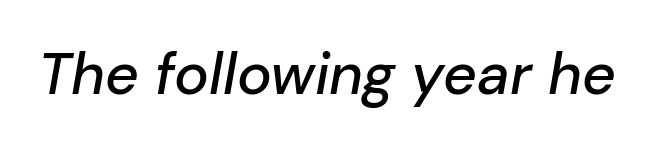
Q: Is the text italic (slanted)? A: Yes, it leans right by about 10 degrees.
Q: Is the text underlined? A: No.
Q: Is the spacing between letters normal or unusually wide? A: Normal.
Q: Width (condensed, normal, or wide)? A: Normal.
Q: Stroke contrast? A: Low.
Q: x-height? A: Medium.
Q: Monospaced? A: No.
